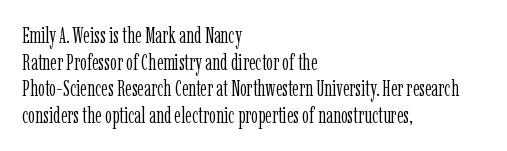
The image shows 22 px text type, upright; set left-aligned, line spacing 1.21x, normal letter spacing, not underlined.
